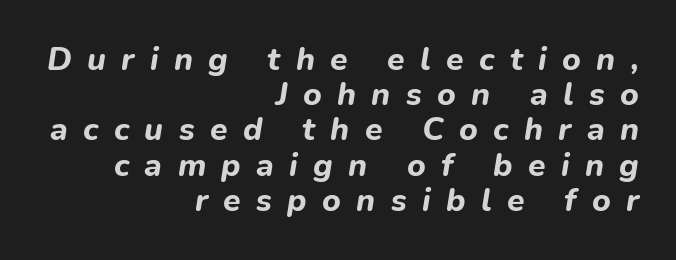
The image shows 32 px bold type, italic (leaning right); set right-aligned, tight line spacing (1.1x), unusually wide letter spacing (+0.48 em), not underlined; low stroke contrast and a medium x-height.
